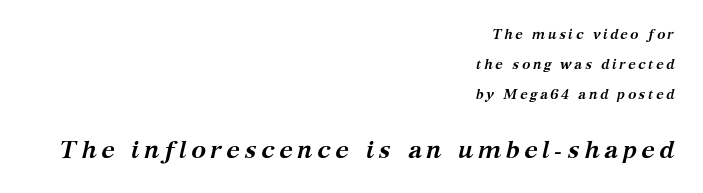
Small over large — that's the arrangement of the two blocks here. These lines were composed using italics. Honestly, the rows look like they've been pulled way apart. Every row of glyphs terminates at an identical x-position on the right. Honestly, there is no underline to notice here at all. Heavy, bold letterforms.
